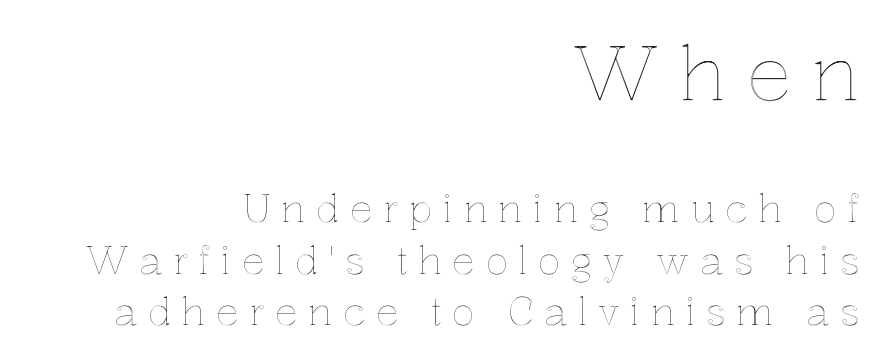
{"italic": "no", "width": "normal", "x_height": "medium", "monospaced": "no", "underline": "no", "align": "right", "line_spacing": "normal", "line_spacing_ratio": 1.35, "letter_spacing": "wide", "letter_spacing_em": 0.27, "larger_block": "first", "size_ratio": 1.97, "glyph_px": 75}
